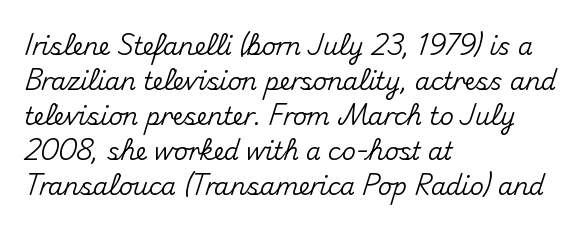
The image shows 24 px text type; set left-aligned, normal line spacing (1.46x), normal letter spacing, not underlined.
